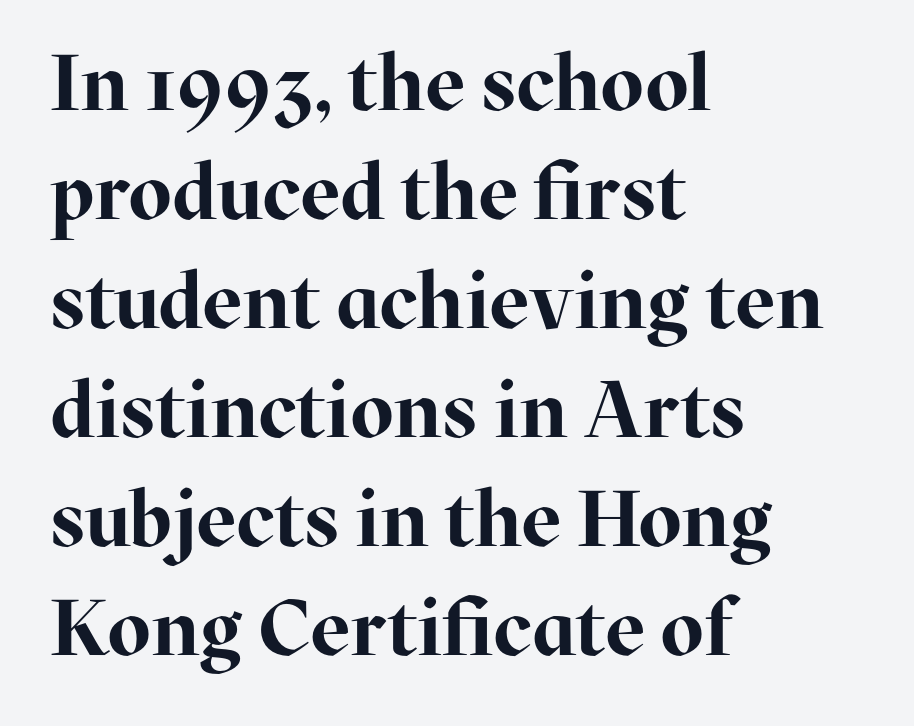
Glyph-to-glyph distance matches everyday printed text. The characters look thick and weighty, a clear bold. Short and long lines alike share a common starting point at left. The leading is moderate, giving the passage an even texture. Does the type have serifs? Yes, each stem ends in a small foot.
